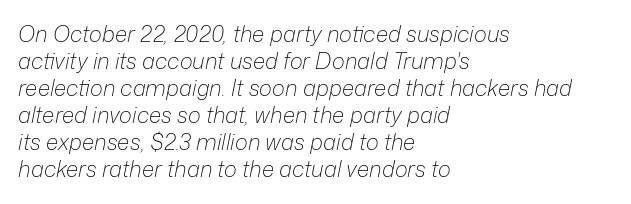
{"italic": "yes", "lean": "right", "slant_degrees": 12, "bold": "no", "underline": "no", "align": "left", "line_spacing_ratio": 1.23, "letter_spacing": "normal", "letter_spacing_em": 0.0, "glyph_px": 22}
